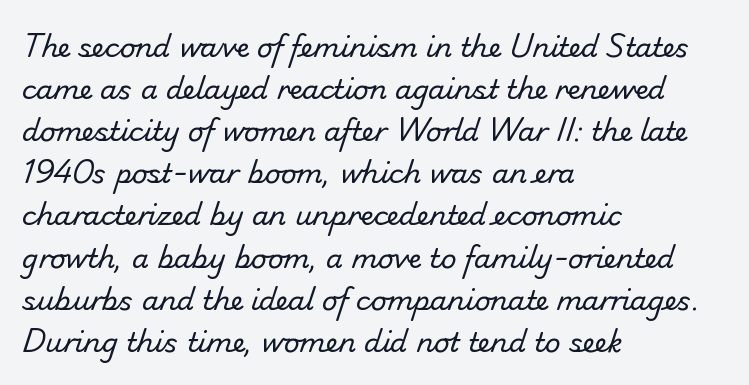
The image shows 27 px text type; set left-aligned, normal line spacing (1.56x), normal letter spacing, not underlined.
